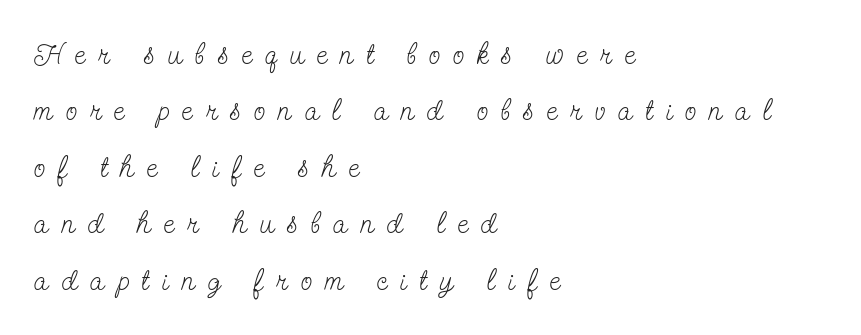
The image shows 30 px light, condensed serif type; set left-aligned, line spacing 1.88x, unusually wide letter spacing (+0.44 em), not underlined; low stroke contrast and a small x-height.
